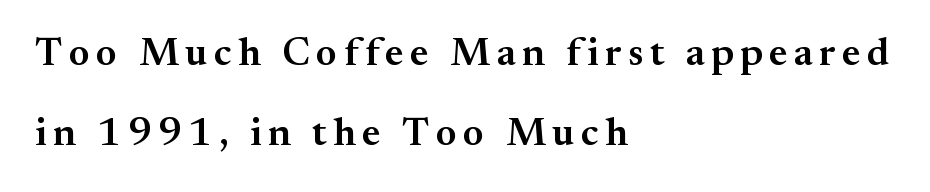
Q: Is the text bold? A: Semi-bold.
Q: Is the text italic (slanted)? A: No, it is upright.
Q: Is the typeface a serif or a sans-serif typeface? A: Serif.
Q: Is the text underlined? A: No.
Q: How is the paragraph aligned? A: Left-aligned.
Q: Is the spacing between lines tight, normal or loose? A: Loose.
Q: Width (condensed, normal, or wide)? A: Normal.
Q: Stroke contrast? A: Medium.
Q: x-height? A: Small.
Q: Monospaced? A: No.
